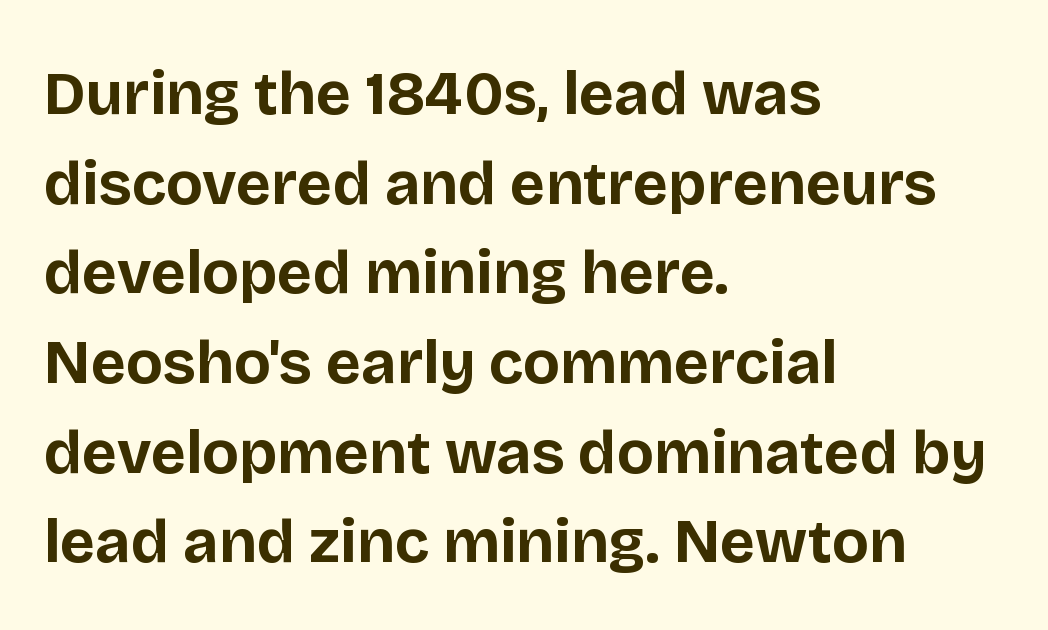
Q: Is the text bold? A: Yes.
Q: Is the text italic (slanted)? A: No, it is upright.
Q: Is the typeface a serif or a sans-serif typeface? A: Sans-serif.
Q: Is the text underlined? A: No.
Q: How is the paragraph aligned? A: Left-aligned.
Q: Is the spacing between letters normal or unusually wide? A: Normal.
Q: Is the spacing between lines tight, normal or loose? A: Normal.
Q: Width (condensed, normal, or wide)? A: Normal.
Q: Stroke contrast? A: Low.
Q: x-height? A: Large.
Q: Monospaced? A: No.
